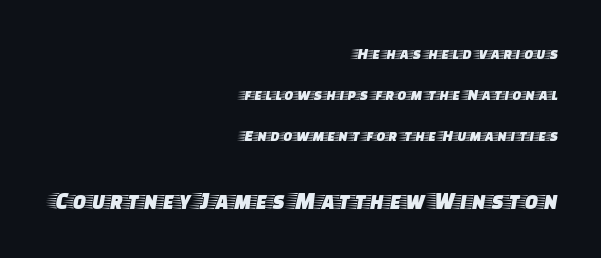
Type without underlining. Each new line begins a long way beneath the previous one. Compared with a flush-left layout, this one pins lines to the opposite, right side. The passage shown begins with its smaller block and ends with its larger one. Honestly, the letter spacing is just normal — you wouldn't notice it.
